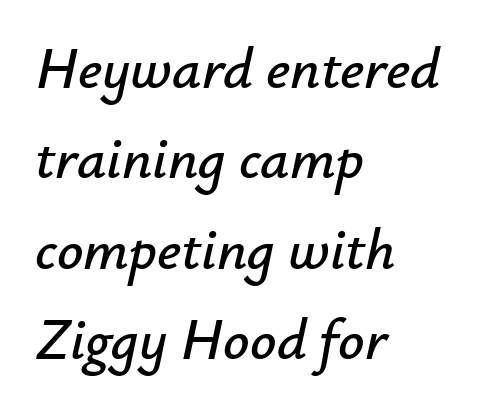
{"italic": "yes", "lean": "right", "slant_degrees": 12, "width": "normal", "stroke_contrast": "low", "x_height": "small", "monospaced": "no", "underline": "no", "align": "left", "line_spacing": "normal", "line_spacing_ratio": 1.56, "letter_spacing": "normal", "letter_spacing_em": 0.0, "glyph_px": 58}
